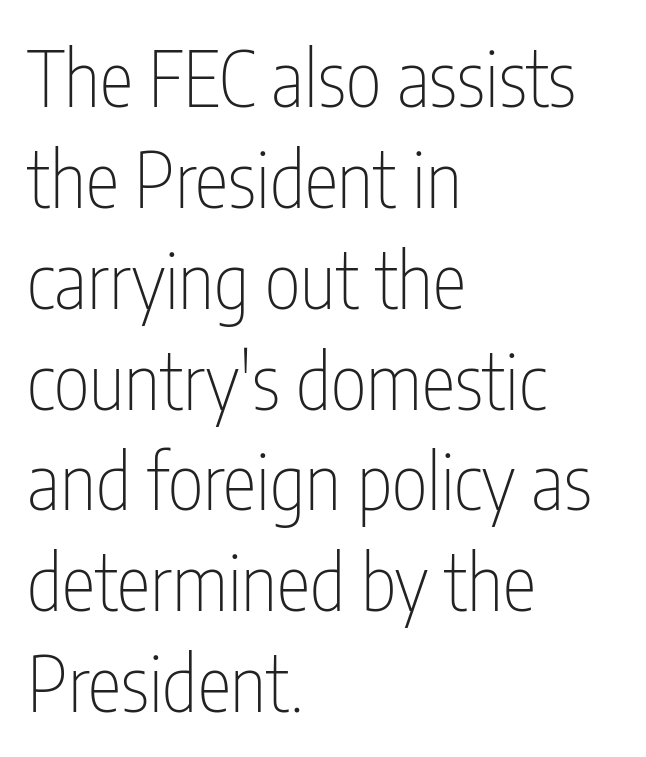
{"serif": "no", "italic": "no", "bold": "no", "weight": "thin", "width": "condensed", "stroke_contrast": "low", "x_height": "medium", "monospaced": "no", "underline": "no", "align": "left", "line_spacing": "normal", "line_spacing_ratio": 1.31, "letter_spacing": "normal", "letter_spacing_em": 0.0, "glyph_px": 77}
